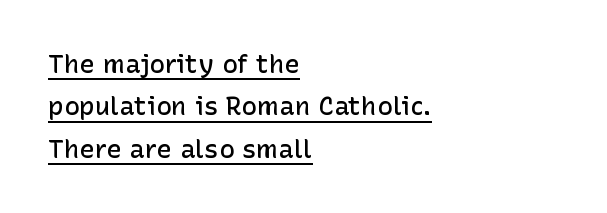
The ragged edge is on the right, which tells us the setting is flush left. Characters follow at the spacing the type designer built in. Summary of vertical rhythm: regular, with standard interline spacing. This sample uses an upright cut, with every glyph sitting square on the baseline. The words here are underlined.
